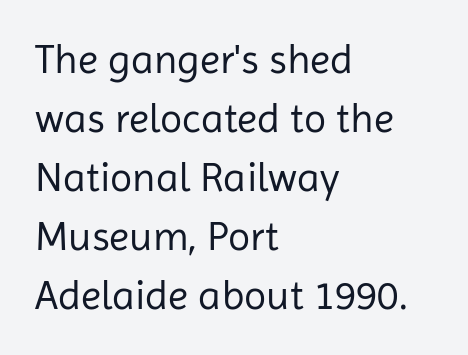
Q: Is the text bold? A: No.
Q: Is the text italic (slanted)? A: No, it is upright.
Q: Is the typeface a serif or a sans-serif typeface? A: Sans-serif.
Q: Is the text underlined? A: No.
Q: How is the paragraph aligned? A: Left-aligned.
Q: Is the spacing between letters normal or unusually wide? A: Normal.
Q: Is the spacing between lines tight, normal or loose? A: Normal.
Q: Width (condensed, normal, or wide)? A: Normal.
Q: Stroke contrast? A: Low.
Q: x-height? A: Medium.
Q: Monospaced? A: No.
